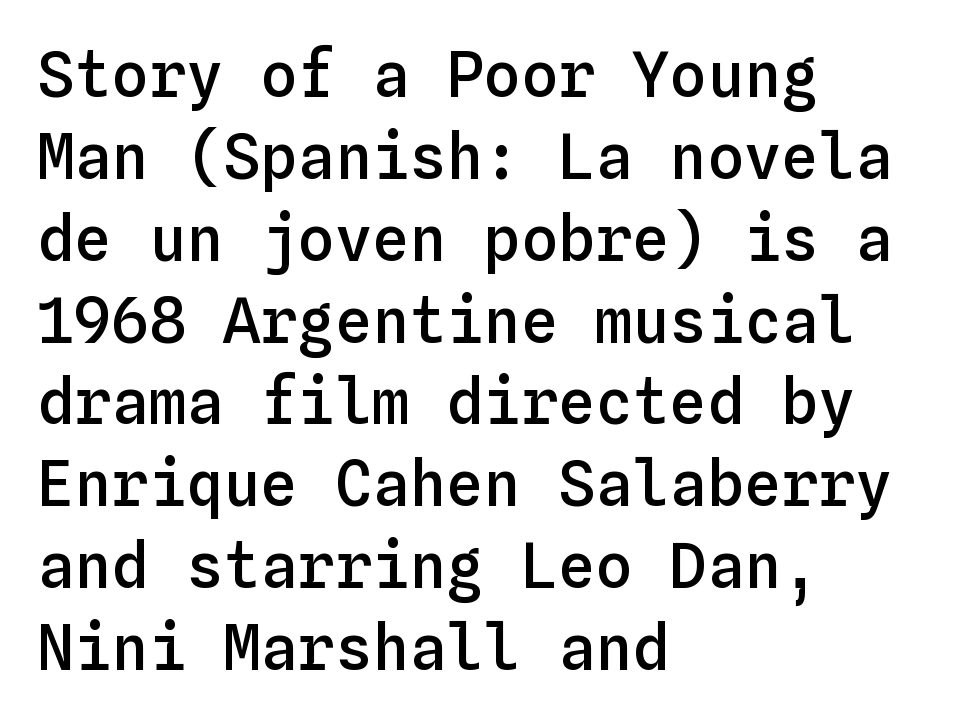
The image shows 62 px semibold type, upright, monospaced; set left-aligned, normal line spacing (1.32x), normal letter spacing, not underlined; low stroke contrast and a medium x-height.
